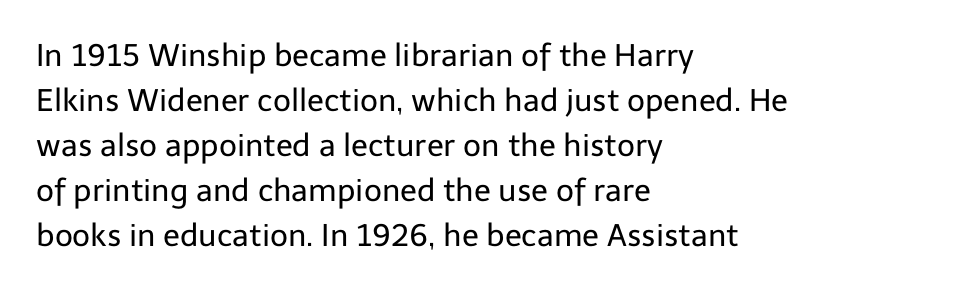
{"serif": "no", "italic": "no", "bold": "no", "weight": "regular", "width": "normal", "stroke_contrast": "low", "x_height": "medium", "monospaced": "no", "underline": "no", "align": "left", "line_spacing": "normal", "line_spacing_ratio": 1.45, "letter_spacing": "normal", "letter_spacing_em": 0.0, "glyph_px": 31}
